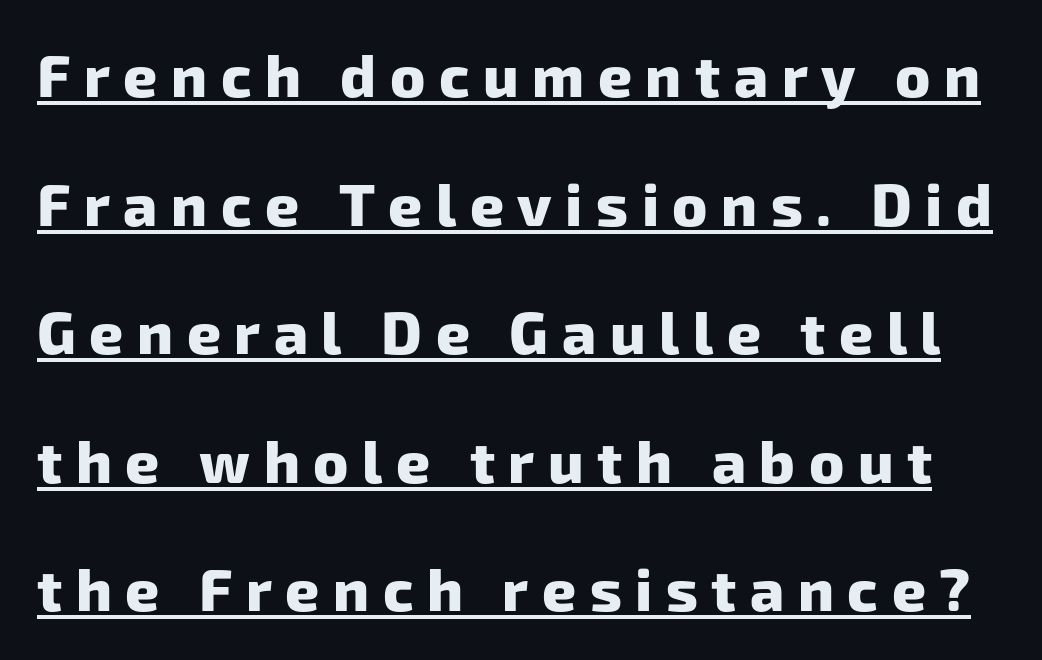
These lines are rendered in a variable-pitch font. This is underlined copy, the kind a proofreader might mark for attention. Vertical spacing — loose. In terms of letterspacing, this is a distinctly airy, spread setting. Observe the absence of serifs on each vertical stroke in this sample. Does the weight exceed regular? Yes, all the way to bold.
